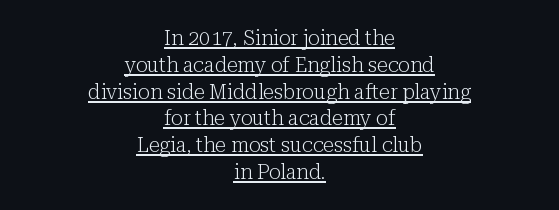
{"italic": "no", "bold": "no", "underline": "yes", "align": "center", "line_spacing": "normal", "line_spacing_ratio": 1.34, "letter_spacing": "normal", "letter_spacing_em": 0.0, "glyph_px": 20}
